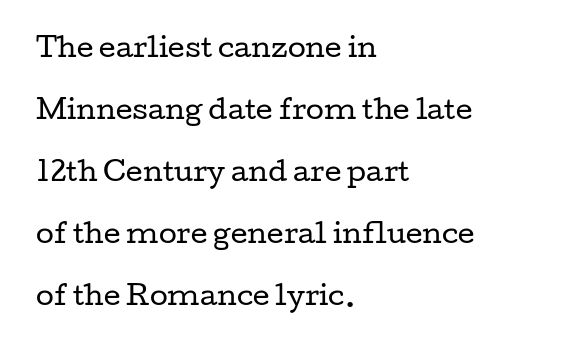
The tracking reads as untouched default to a designer's eye. No heavy texture on the line: the type isn't bold. Tall strokes in this sample are plumb rather than angled. Plain, unruled lines of type. Each line starts at the same left margin while the right side varies.
